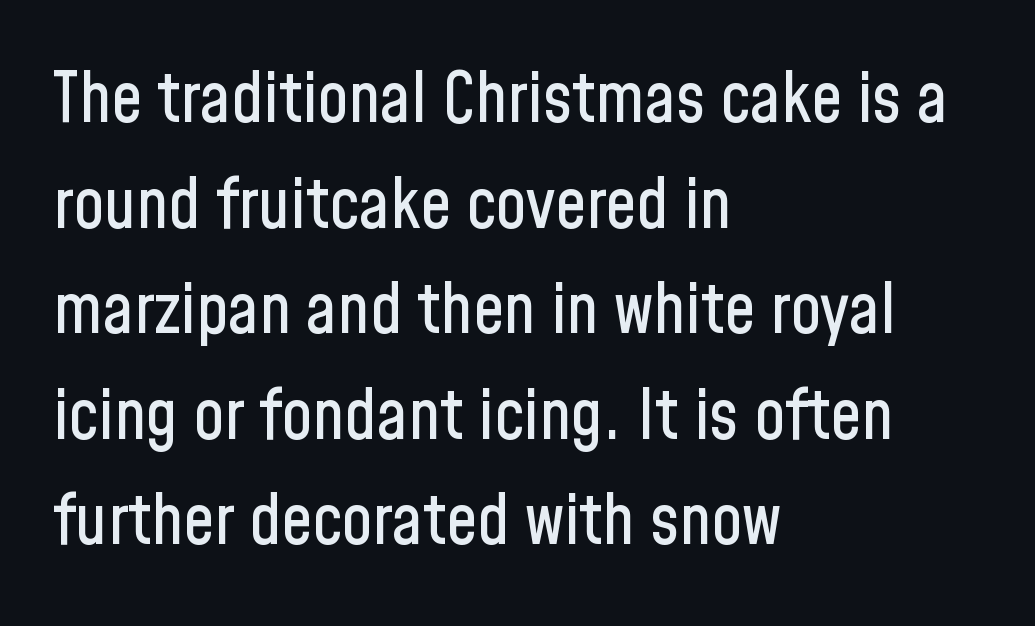
{"serif": "no", "italic": "no", "width": "condensed", "stroke_contrast": "low", "x_height": "medium", "monospaced": "no", "underline": "no", "align": "left", "line_spacing": "normal", "line_spacing_ratio": 1.53, "letter_spacing": "normal", "letter_spacing_em": 0.0, "glyph_px": 69}
